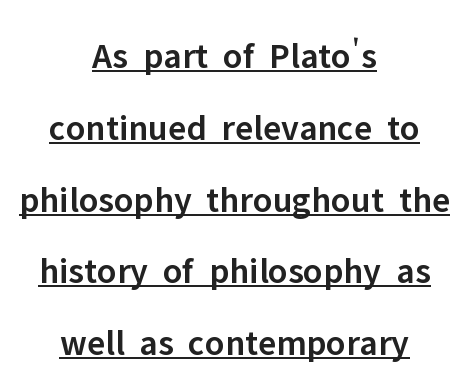
Q: Is the text bold? A: Semi-bold.
Q: Is the text italic (slanted)? A: No, it is upright.
Q: Is the typeface a serif or a sans-serif typeface? A: Sans-serif.
Q: Is the text underlined? A: Yes.
Q: How is the paragraph aligned? A: Centered.
Q: Is the spacing between letters normal or unusually wide? A: Normal.
Q: Is the spacing between lines tight, normal or loose? A: Loose.
Q: Width (condensed, normal, or wide)? A: Normal.
Q: Stroke contrast? A: Low.
Q: x-height? A: Medium.
Q: Monospaced? A: No.
